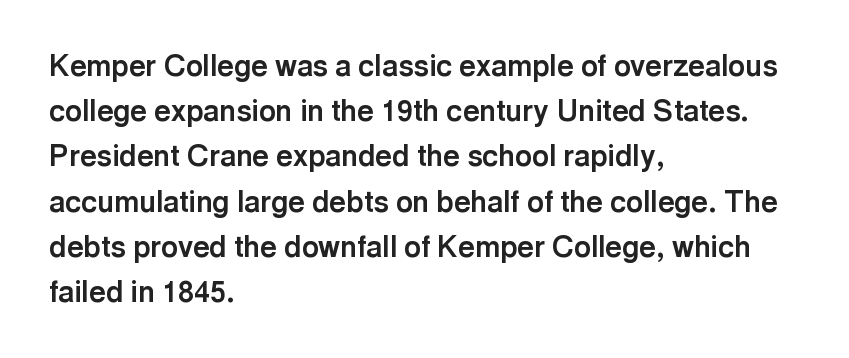
Alignment: flush left. Has an underline been added? It has not. A typesetter would call this leading conventional body-copy spacing. The face used here is a sans, in the tradition of grotesques and geometrics. Look at the stroke-to-counter ratio: heavy, a bold. This sample uses plain, unmodified letter spacing.
